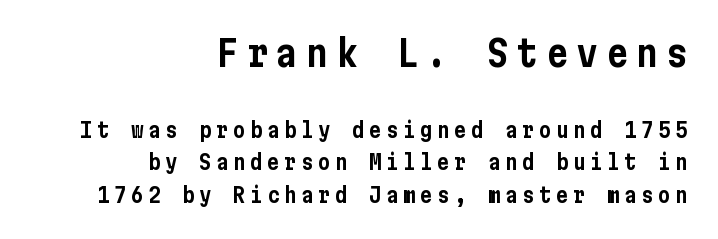
{"serif": "no", "italic": "no", "width": "condensed", "stroke_contrast": "low", "x_height": "medium", "underline": "no", "align": "right", "line_spacing": "normal", "line_spacing_ratio": 1.55, "letter_spacing": "wide", "letter_spacing_em": 0.21, "larger_block": "first", "size_ratio": 1.76, "glyph_px": 37}
